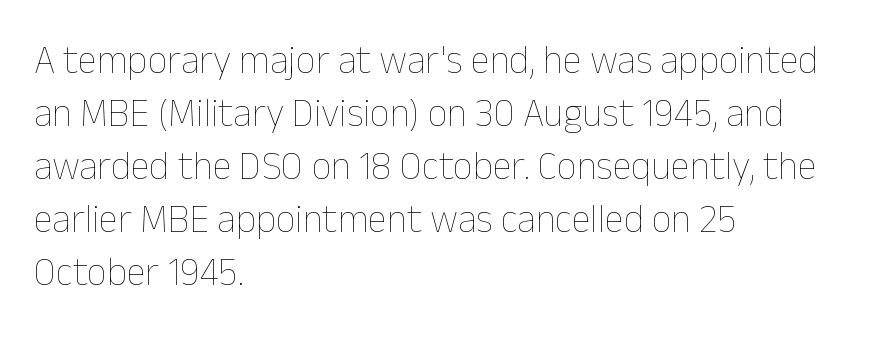
{"italic": "no", "bold": "no", "weight": "thin", "width": "normal", "stroke_contrast": "low", "x_height": "medium", "monospaced": "no", "underline": "no", "align": "left", "line_spacing": "normal", "line_spacing_ratio": 1.36, "letter_spacing": "normal", "letter_spacing_em": 0.0, "glyph_px": 39}
